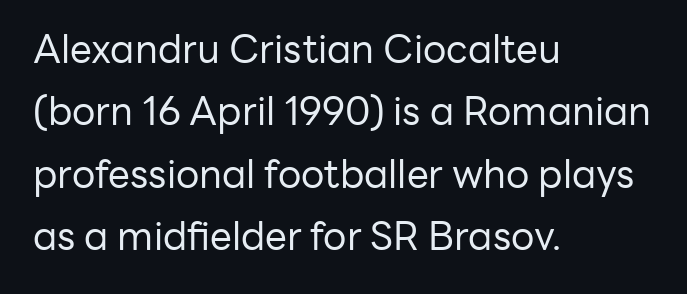
Q: Is the text bold? A: No.
Q: Is the text italic (slanted)? A: No, it is upright.
Q: Is the typeface a serif or a sans-serif typeface? A: Sans-serif.
Q: Is the text underlined? A: No.
Q: How is the paragraph aligned? A: Left-aligned.
Q: Is the spacing between letters normal or unusually wide? A: Normal.
Q: Is the spacing between lines tight, normal or loose? A: Normal.
Q: Width (condensed, normal, or wide)? A: Normal.
Q: Stroke contrast? A: Low.
Q: x-height? A: Medium.
Q: Monospaced? A: No.
